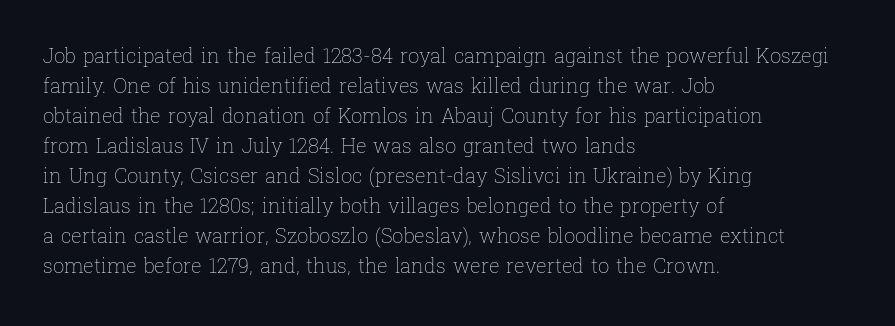
The image shows 20 px text type, upright; set left-aligned, normal line spacing (1.5x), normal letter spacing, not underlined.
